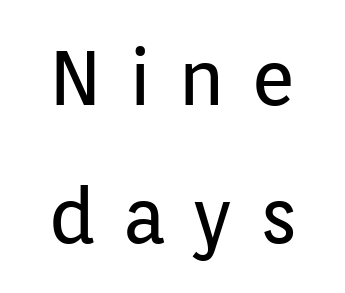
{"serif": "no", "italic": "no", "bold": "no", "weight": "regular", "width": "normal", "stroke_contrast": "low", "x_height": "medium", "monospaced": "no", "underline": "no", "line_spacing_ratio": 1.81, "letter_spacing": "wide", "letter_spacing_em": 0.35, "glyph_px": 76}
